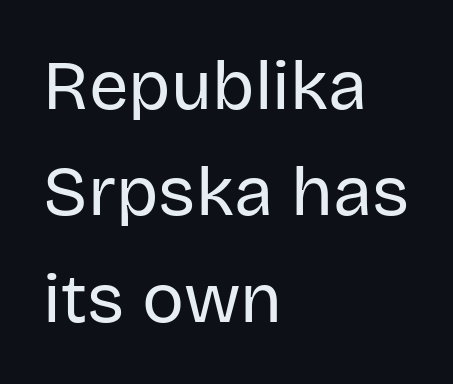
Q: Is the text bold? A: No.
Q: Is the text italic (slanted)? A: No, it is upright.
Q: Is the typeface a serif or a sans-serif typeface? A: Sans-serif.
Q: Is the text underlined? A: No.
Q: How is the paragraph aligned? A: Left-aligned.
Q: Is the spacing between letters normal or unusually wide? A: Normal.
Q: Is the spacing between lines tight, normal or loose? A: Normal.
Q: Width (condensed, normal, or wide)? A: Normal.
Q: Stroke contrast? A: Low.
Q: x-height? A: Large.
Q: Monospaced? A: No.
